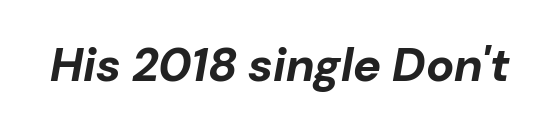
Q: Is the text bold? A: Yes.
Q: Is the text italic (slanted)? A: Yes, it leans right by about 10 degrees.
Q: Is the text underlined? A: No.
Q: Is the spacing between letters normal or unusually wide? A: Normal.
Q: Width (condensed, normal, or wide)? A: Normal.
Q: Stroke contrast? A: Low.
Q: x-height? A: Medium.
Q: Monospaced? A: No.
